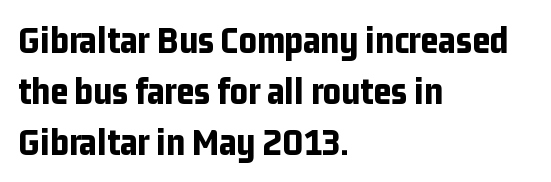
Q: Is the text bold? A: Yes.
Q: Is the text italic (slanted)? A: No, it is upright.
Q: Is the typeface a serif or a sans-serif typeface? A: Sans-serif.
Q: Is the text underlined? A: No.
Q: How is the paragraph aligned? A: Left-aligned.
Q: Is the spacing between letters normal or unusually wide? A: Normal.
Q: Is the spacing between lines tight, normal or loose? A: Normal.
Q: Width (condensed, normal, or wide)? A: Condensed.
Q: Stroke contrast? A: Low.
Q: x-height? A: Medium.
Q: Monospaced? A: No.
